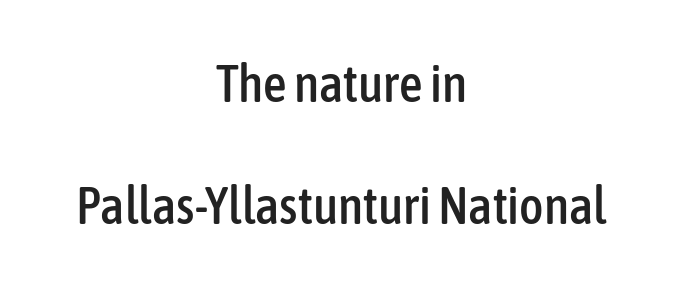
Q: Is the text italic (slanted)? A: No, it is upright.
Q: Is the typeface a serif or a sans-serif typeface? A: Sans-serif.
Q: Is the text underlined? A: No.
Q: How is the paragraph aligned? A: Centered.
Q: Is the spacing between letters normal or unusually wide? A: Normal.
Q: Is the spacing between lines tight, normal or loose? A: Loose.
Q: Width (condensed, normal, or wide)? A: Condensed.
Q: Stroke contrast? A: Low.
Q: x-height? A: Medium.
Q: Monospaced? A: No.
